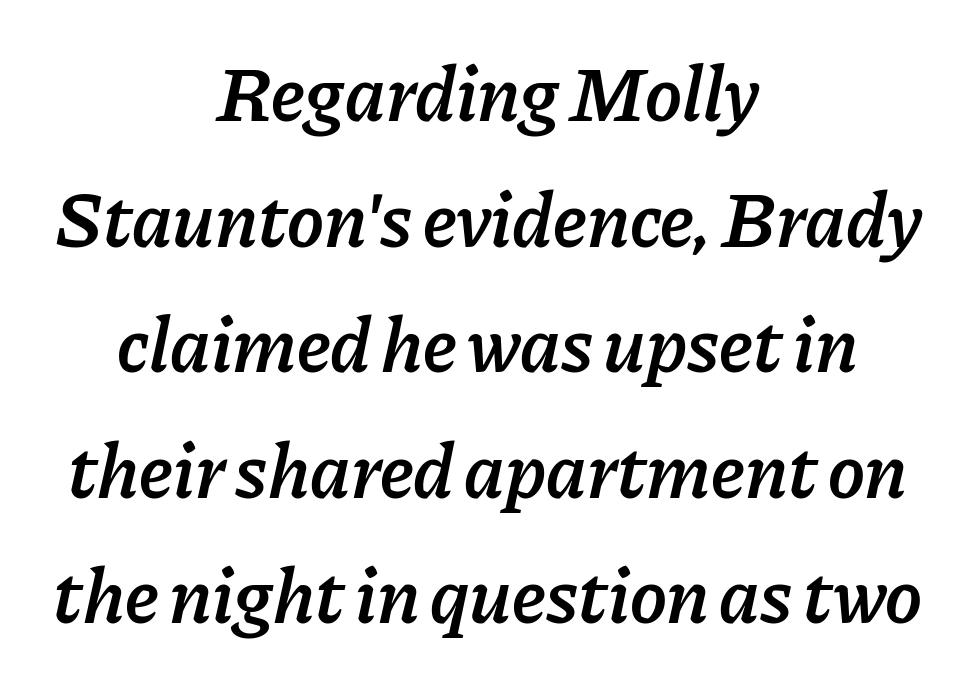
Q: Is the text bold? A: Semi-bold.
Q: Is the text italic (slanted)? A: Yes, it leans right by about 11 degrees.
Q: Is the text underlined? A: No.
Q: How is the paragraph aligned? A: Centered.
Q: Is the spacing between letters normal or unusually wide? A: Normal.
Q: Is the spacing between lines tight, normal or loose? A: Normal.
Q: Width (condensed, normal, or wide)? A: Normal.
Q: Stroke contrast? A: Low.
Q: x-height? A: Medium.
Q: Monospaced? A: No.
